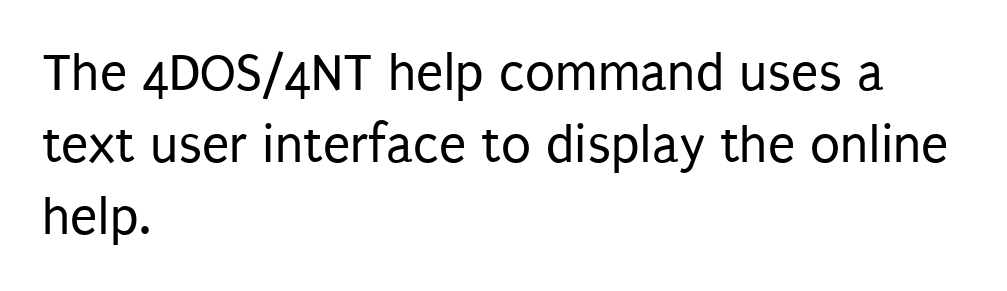
Q: Is the text bold? A: No.
Q: Is the text italic (slanted)? A: No, it is upright.
Q: Is the typeface a serif or a sans-serif typeface? A: Sans-serif.
Q: Is the text underlined? A: No.
Q: How is the paragraph aligned? A: Left-aligned.
Q: Is the spacing between letters normal or unusually wide? A: Normal.
Q: Is the spacing between lines tight, normal or loose? A: Normal.
Q: Width (condensed, normal, or wide)? A: Condensed.
Q: Stroke contrast? A: Low.
Q: x-height? A: Large.
Q: Monospaced? A: No.
